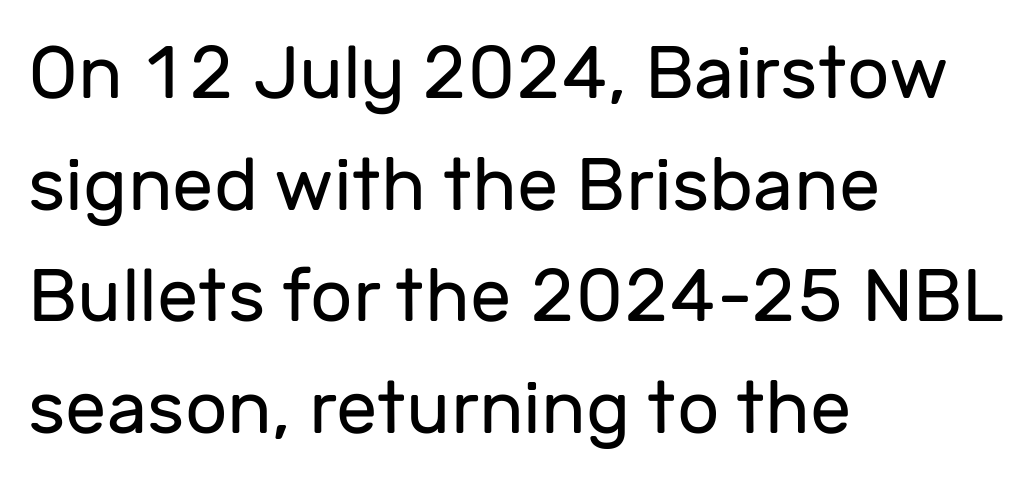
Q: Is the text bold? A: No.
Q: Is the text italic (slanted)? A: No, it is upright.
Q: Is the typeface a serif or a sans-serif typeface? A: Sans-serif.
Q: Is the text underlined? A: No.
Q: How is the paragraph aligned? A: Left-aligned.
Q: Is the spacing between letters normal or unusually wide? A: Normal.
Q: Is the spacing between lines tight, normal or loose? A: Normal.
Q: Width (condensed, normal, or wide)? A: Normal.
Q: Stroke contrast? A: Low.
Q: x-height? A: Medium.
Q: Monospaced? A: No.
